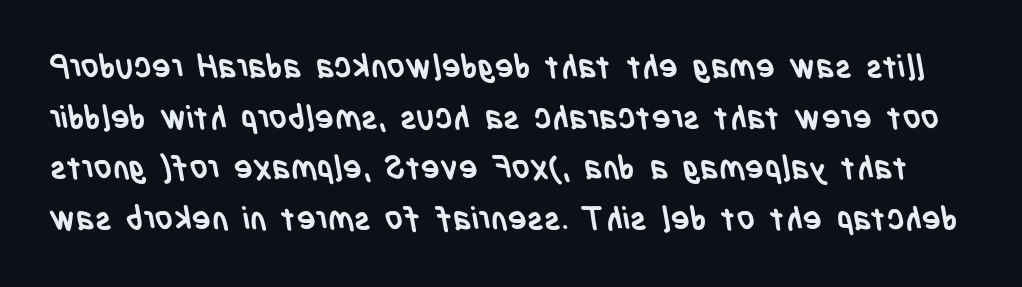
The image shows 32 px semibold, condensed sans-serif type; set normal line spacing (1.58x), normal letter spacing, not underlined; low stroke contrast and a large x-height.
